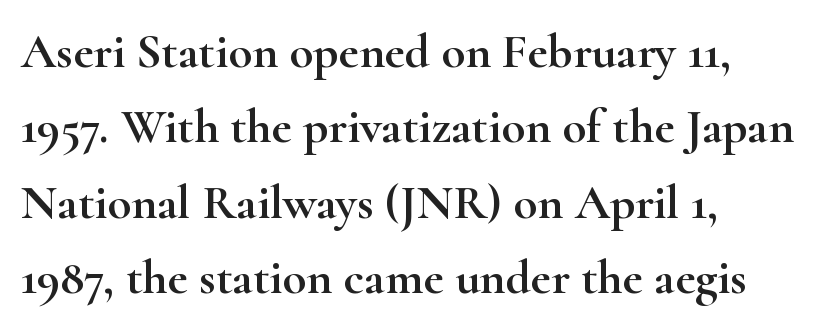
{"serif": "yes", "italic": "no", "width": "wide", "stroke_contrast": "high", "x_height": "small", "monospaced": "no", "underline": "no", "align": "left", "line_spacing": "normal", "line_spacing_ratio": 1.54, "letter_spacing": "normal", "letter_spacing_em": 0.0, "glyph_px": 49}
